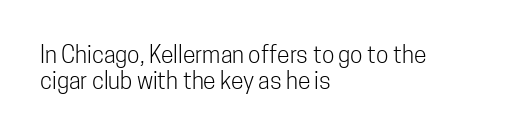
{"italic": "no", "bold": "no", "underline": "no", "align": "left", "line_spacing": "tight", "line_spacing_ratio": 1.14, "letter_spacing": "normal", "letter_spacing_em": 0.0, "glyph_px": 23}
